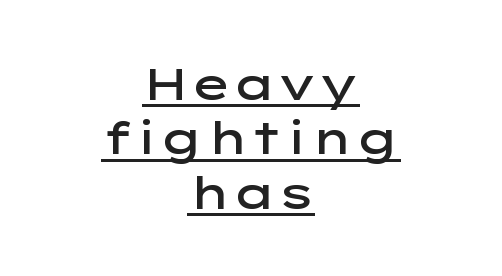
Nothing sits at the stroke ends, so this counts as sans-serif. Moderately thickened strokes mark this as semibold type. The rendering uses natural spacing where letterforms have individual widths. Honestly, the letter spacing is just normal — you wouldn't notice it. A baseline rule has been typeset under these characters.
